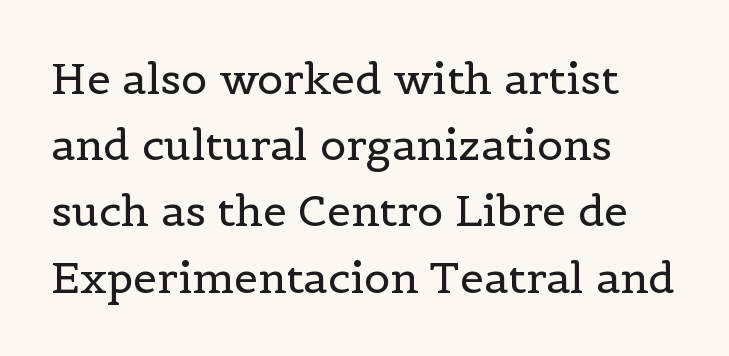
The image shows 43 px regular-weight serif type, upright; set left-aligned, normal line spacing (1.54x), normal letter spacing, not underlined; a medium x-height.
